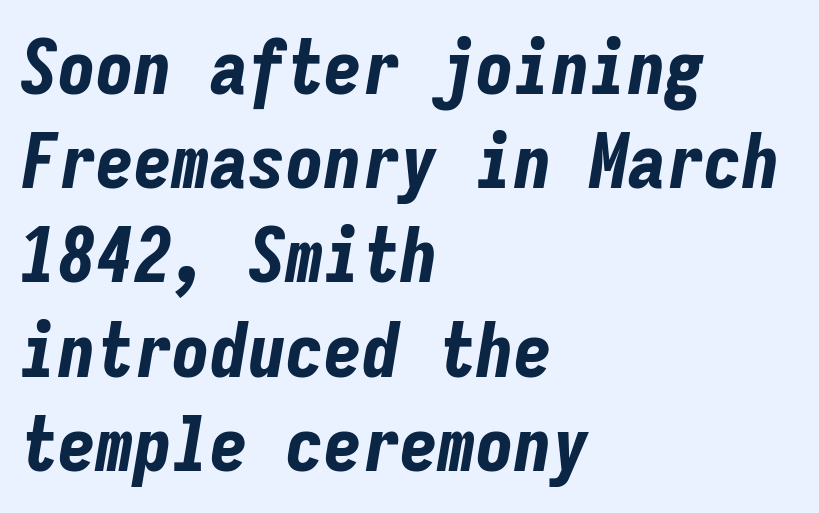
The image shows 76 px bold, condensed type, italic (leaning right), monospaced; set left-aligned, line spacing 1.24x, normal letter spacing, not underlined; low stroke contrast and a medium x-height.
